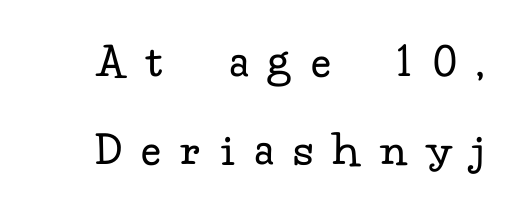
A typesetter would mark this as roman, not italic. Loose tracking; the words dissolve into strings of separated letters. This is serif lettering, the kind often seen in printed books. The letters look calm and open, with moderate or lighter stems. Each row of text sits above clean, open space. This sample has the flowing, uneven cadence of proportional lettering.
